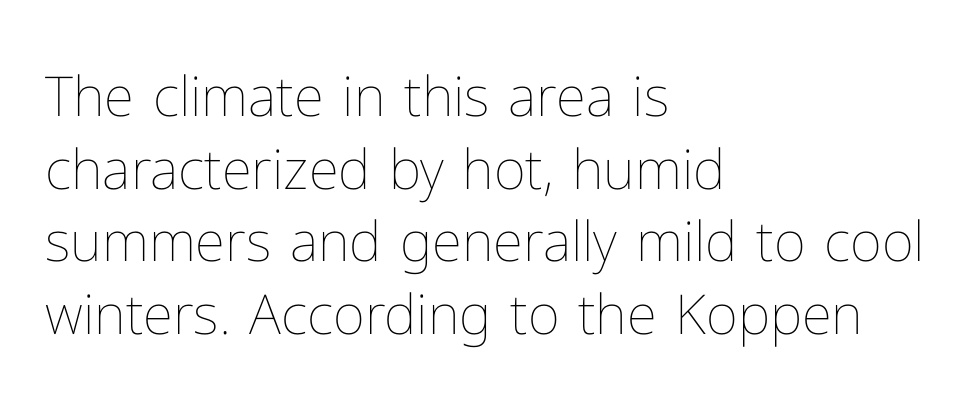
Q: Is the text bold? A: No.
Q: Is the text italic (slanted)? A: No, it is upright.
Q: Is the text underlined? A: No.
Q: How is the paragraph aligned? A: Left-aligned.
Q: Is the spacing between letters normal or unusually wide? A: Normal.
Q: Is the spacing between lines tight, normal or loose? A: Normal.
Q: Width (condensed, normal, or wide)? A: Normal.
Q: Stroke contrast? A: Low.
Q: x-height? A: Medium.
Q: Monospaced? A: No.
